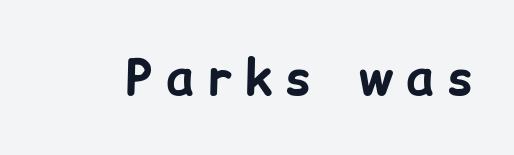
It's the straight-up-and-down kind of type. Nope, no serifs anywhere on these letters. Plenty of ink on the page — the face is bold. Rule under the text: the space is simply empty.
